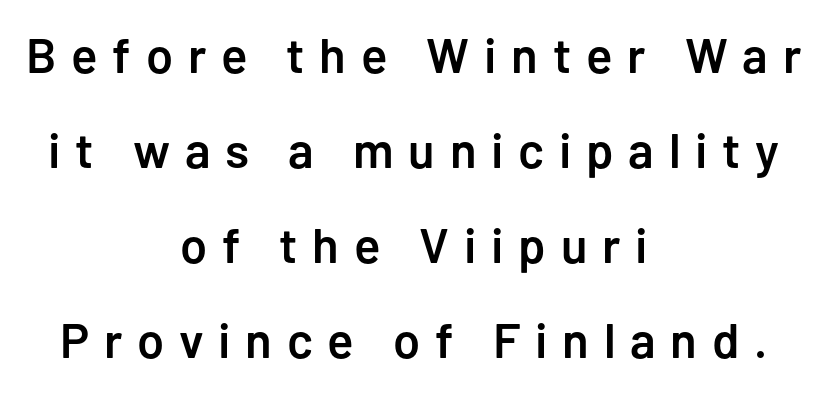
The image shows 49 px semibold sans-serif type, upright; set centered, loose line spacing (1.94x), unusually wide letter spacing (+0.3 em), not underlined; low stroke contrast and a medium x-height.
